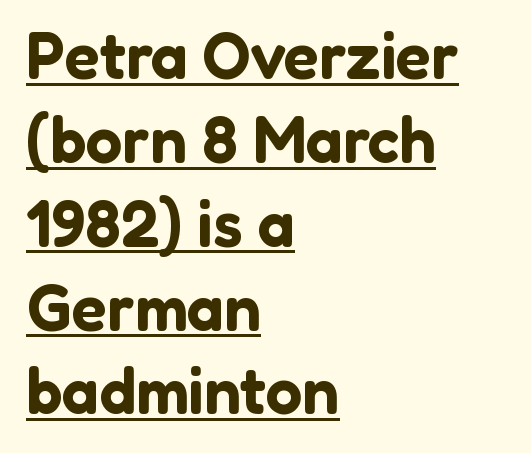
Each line of the rendering has a horizontal stroke beneath the glyphs. Note: no serifs on the glyphs. Unlike italic type, these characters show no tilt at all. Vertically, the passage feels balanced, rows spaced as you'd expect.
